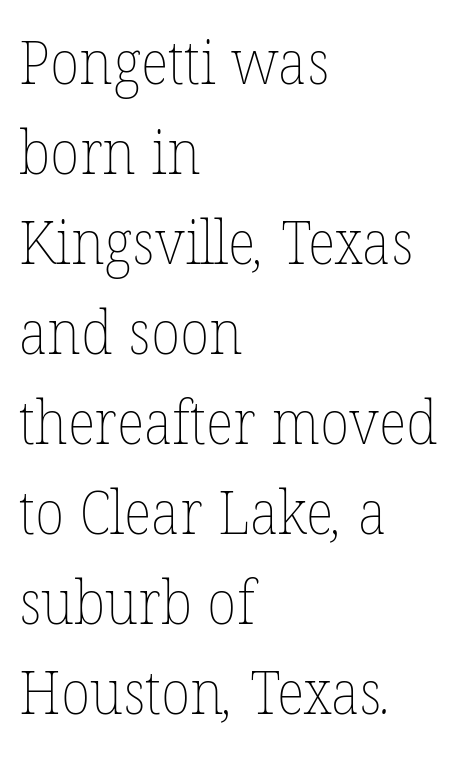
Is the letter spacing exaggerated? No — it looks like the ordinary default. Looks like regular typesetting: each glyph gets only the width it needs. Underlining? Definitely not there. The ragged edge is on the right, which tells us the setting is flush left.
